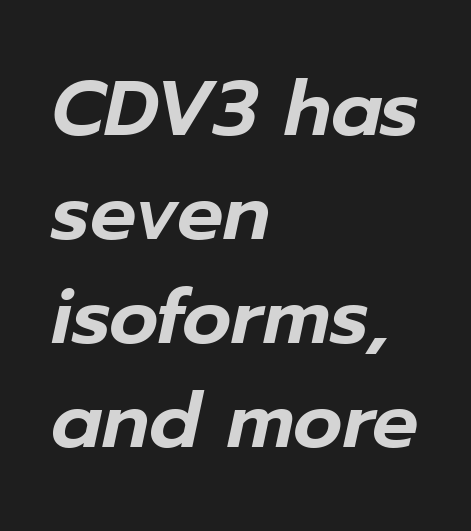
{"italic": "yes", "lean": "right", "slant_degrees": 12, "width": "normal", "stroke_contrast": "low", "x_height": "medium", "monospaced": "no", "underline": "no", "align": "left", "line_spacing": "normal", "line_spacing_ratio": 1.35, "letter_spacing": "normal", "letter_spacing_em": 0.0, "glyph_px": 77}
